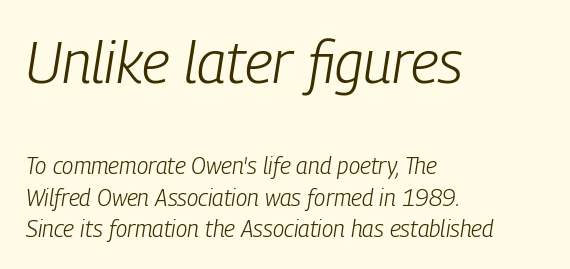
{"italic": "yes", "lean": "right", "slant_degrees": 9, "bold": "no", "weight": "light", "width": "condensed", "stroke_contrast": "low", "x_height": "medium", "monospaced": "no", "underline": "no", "align": "left", "line_spacing": "normal", "line_spacing_ratio": 1.36, "letter_spacing": "normal", "letter_spacing_em": 0.0, "larger_block": "first", "size_ratio": 2.52, "glyph_px": 58}
